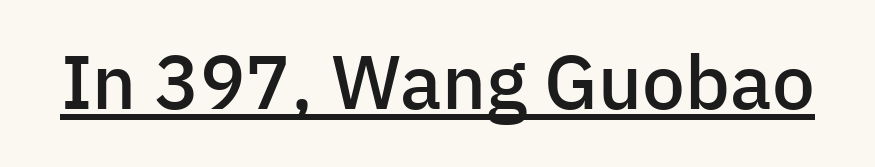
{"serif": "no", "italic": "no", "bold": "semi", "weight": "semibold", "width": "normal", "stroke_contrast": "low", "x_height": "medium", "monospaced": "no", "underline": "yes", "letter_spacing": "normal", "letter_spacing_em": 0.0, "glyph_px": 76}
